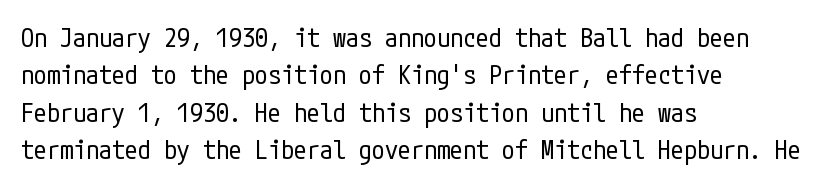
Is the letter spacing exaggerated? No — it looks like the ordinary default. This block has exactly the height ordinary leading produces. This is the regular roman posture of the typeface. Weight: not bold — regular or lighter.
